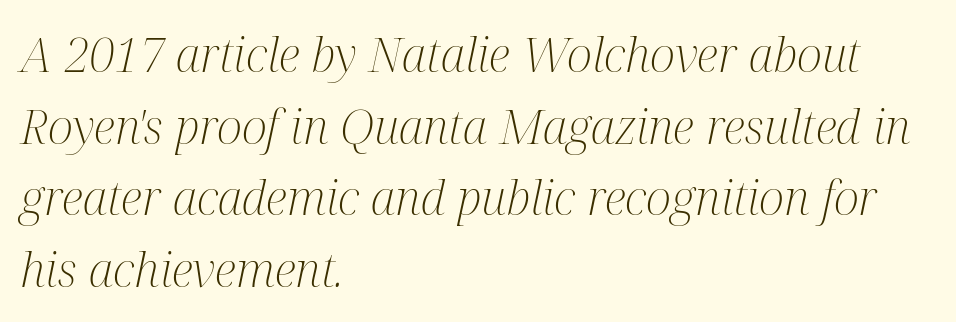
The face looks like a standard text weight, possibly lighter. Look at the bottom of the vertical strokes: they flare into serifs here. Is this a fixed-width face? No — the glyphs have proportional, varying widths. Descenders hang freely into open space. Leading: standard. Is the letter spacing exaggerated? No — it looks like the ordinary default.
